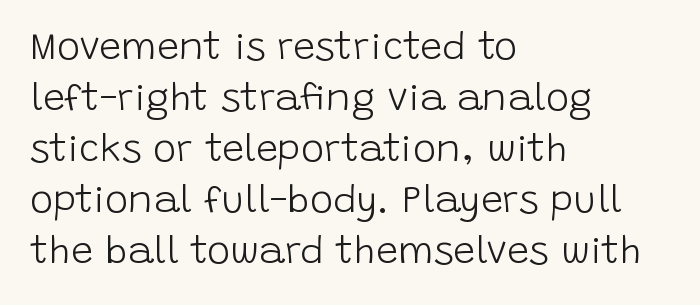
{"serif": "no", "italic": "no", "bold": "no", "weight": "light", "width": "normal", "stroke_contrast": "low", "x_height": "large", "monospaced": "no", "underline": "no", "align": "left", "line_spacing": "normal", "line_spacing_ratio": 1.31, "letter_spacing": "normal", "letter_spacing_em": 0.0, "glyph_px": 39}
